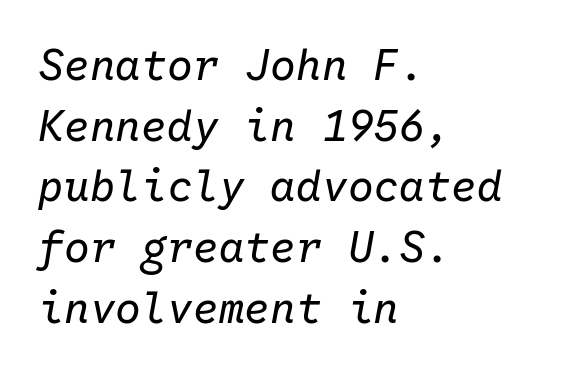
Q: Is the text bold? A: No.
Q: Is the text italic (slanted)? A: Yes, it leans right by about 10 degrees.
Q: Is the text underlined? A: No.
Q: How is the paragraph aligned? A: Left-aligned.
Q: Is the spacing between letters normal or unusually wide? A: Normal.
Q: Is the spacing between lines tight, normal or loose? A: Normal.
Q: Width (condensed, normal, or wide)? A: Normal.
Q: Stroke contrast? A: Low.
Q: x-height? A: Medium.
Q: Monospaced? A: Yes.
